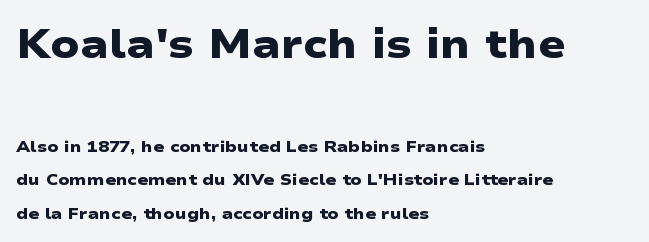
Q: Is the text bold? A: Yes.
Q: Is the typeface a serif or a sans-serif typeface? A: Sans-serif.
Q: Is the text underlined? A: No.
Q: How is the paragraph aligned? A: Left-aligned.
Q: Is the spacing between letters normal or unusually wide? A: Normal.
Q: Is the spacing between lines tight, normal or loose? A: Loose.
Q: Which block of text is set in a larger size, the first (top) or the second (bottom)? A: The first (top) one.
Q: Width (condensed, normal, or wide)? A: Wide.
Q: Stroke contrast? A: Low.
Q: x-height? A: Medium.
Q: Monospaced? A: No.
